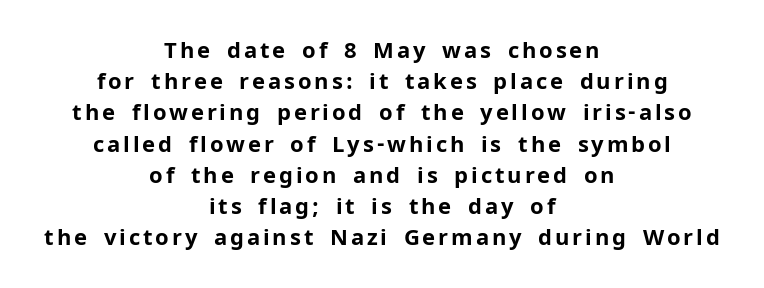
The image shows 22 px bold type, upright; set centered, normal line spacing (1.42x), not underlined.
